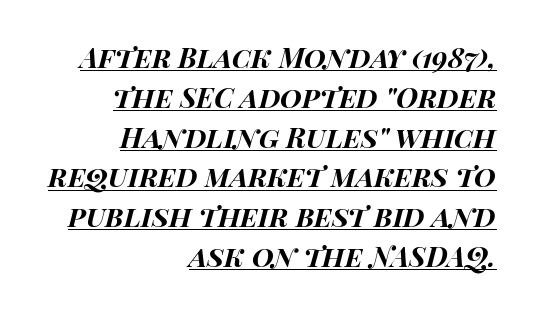
Is this a fixed-width face? No — the glyphs have proportional, varying widths. The typography opts for an oblique posture over an upright one. The glyphs have the mass of a bold cut. Horizontal bands of white between lines are of average thickness. One-word summary of the alignment: right. Notice how a bar underscores the lettering throughout.
